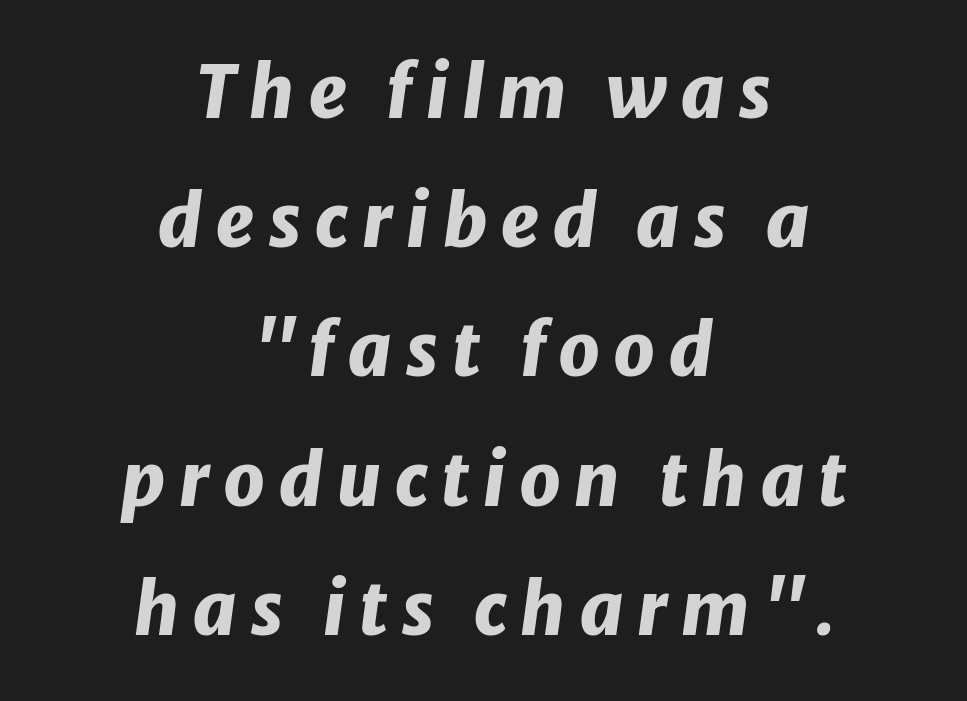
Q: Is the text bold? A: Yes.
Q: Is the text italic (slanted)? A: Yes, it leans right by about 8 degrees.
Q: Is the text underlined? A: No.
Q: How is the paragraph aligned? A: Centered.
Q: Width (condensed, normal, or wide)? A: Normal.
Q: Stroke contrast? A: Low.
Q: x-height? A: Medium.
Q: Monospaced? A: No.
